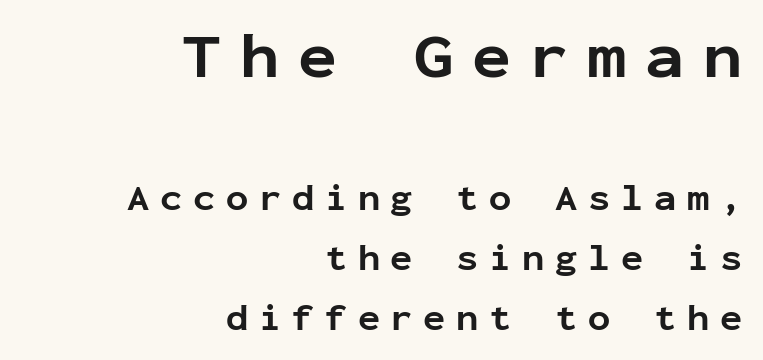
Q: Is the text bold? A: Yes.
Q: Is the text italic (slanted)? A: No, it is upright.
Q: Is the typeface a serif or a sans-serif typeface? A: Sans-serif.
Q: Is the text underlined? A: No.
Q: How is the paragraph aligned? A: Right-aligned.
Q: Is the spacing between letters normal or unusually wide? A: Unusually wide.
Q: Is the spacing between lines tight, normal or loose? A: Normal.
Q: Which block of text is set in a larger size, the first (top) or the second (bottom)? A: The first (top) one.
Q: Width (condensed, normal, or wide)? A: Normal.
Q: Stroke contrast? A: Low.
Q: x-height? A: Medium.
Q: Monospaced? A: Yes.
